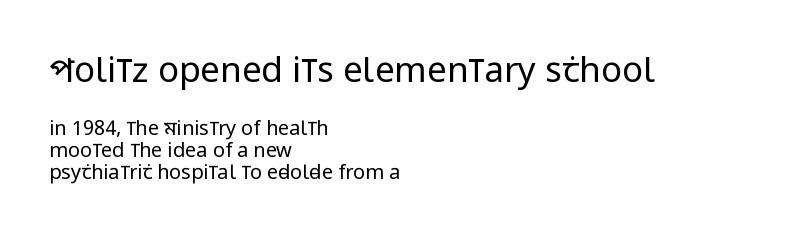
Q: Is the text bold? A: No.
Q: Is the text italic (slanted)? A: No, it is upright.
Q: Is the typeface a serif or a sans-serif typeface? A: Sans-serif.
Q: Is the text underlined? A: No.
Q: How is the paragraph aligned? A: Left-aligned.
Q: Is the spacing between letters normal or unusually wide? A: Normal.
Q: Is the spacing between lines tight, normal or loose? A: Tight.
Q: Which block of text is set in a larger size, the first (top) or the second (bottom)? A: The first (top) one.
Q: Width (condensed, normal, or wide)? A: Condensed.
Q: Stroke contrast? A: Low.
Q: x-height? A: Large.
Q: Monospaced? A: No.
